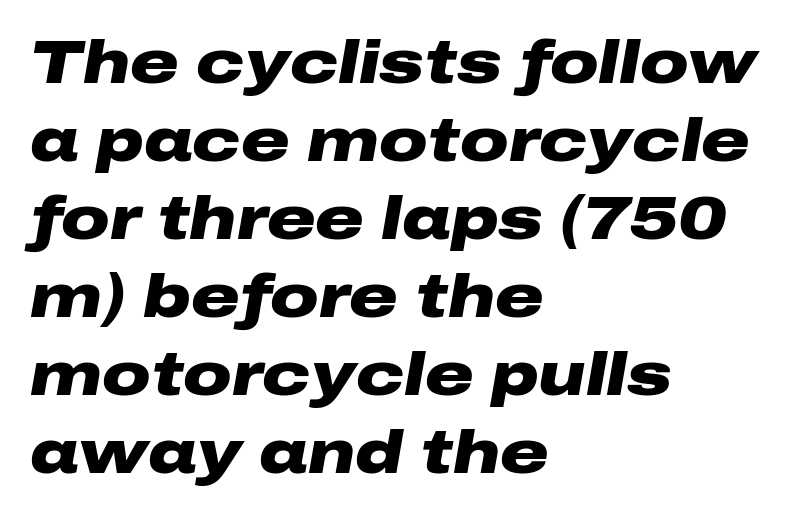
Every character sits at an angle, as italics do. Students, observe: this is what conventionally led text looks like. You'd pick this weight for a headline — it's a proper bold. Do the characters align in a grid? No, the font is proportional. Layout note: lines flush left. No word sits above an underline.
